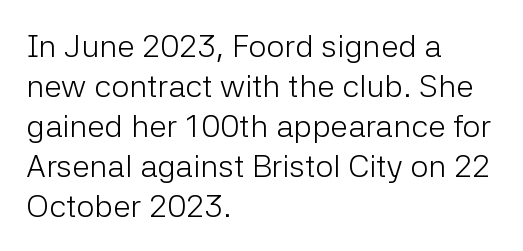
Q: Is the text bold? A: No.
Q: Is the text italic (slanted)? A: No, it is upright.
Q: Is the typeface a serif or a sans-serif typeface? A: Sans-serif.
Q: Is the text underlined? A: No.
Q: How is the paragraph aligned? A: Left-aligned.
Q: Is the spacing between letters normal or unusually wide? A: Normal.
Q: Is the spacing between lines tight, normal or loose? A: Normal.
Q: Width (condensed, normal, or wide)? A: Normal.
Q: Stroke contrast? A: Low.
Q: x-height? A: Medium.
Q: Monospaced? A: No.
